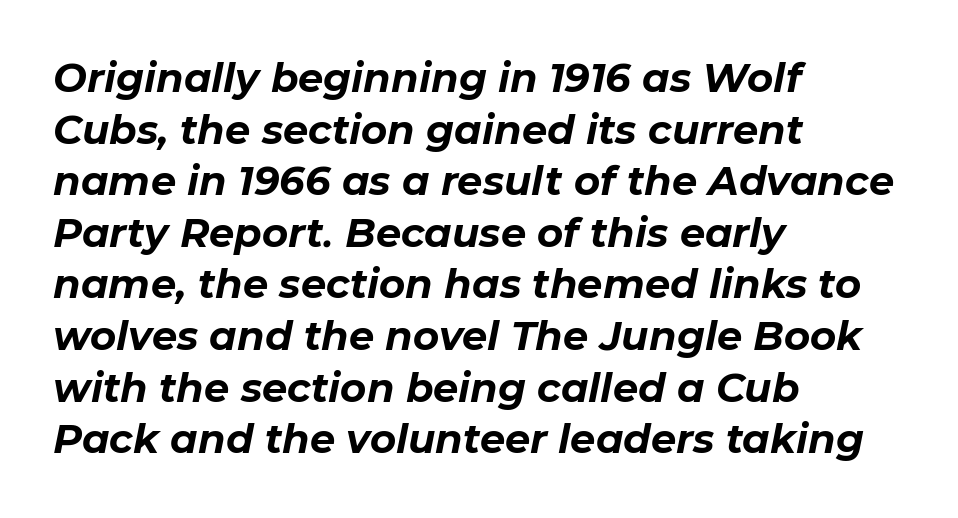
Nobody touched the tracking dial on this one. All the whitespace from short lines collects on the right. The rendering applies a slant to the glyphs. Decoration check: the copy has no underline. How would I describe the line gaps? Plain and ordinary. The typesetting leans heavy: a genuine bold.
